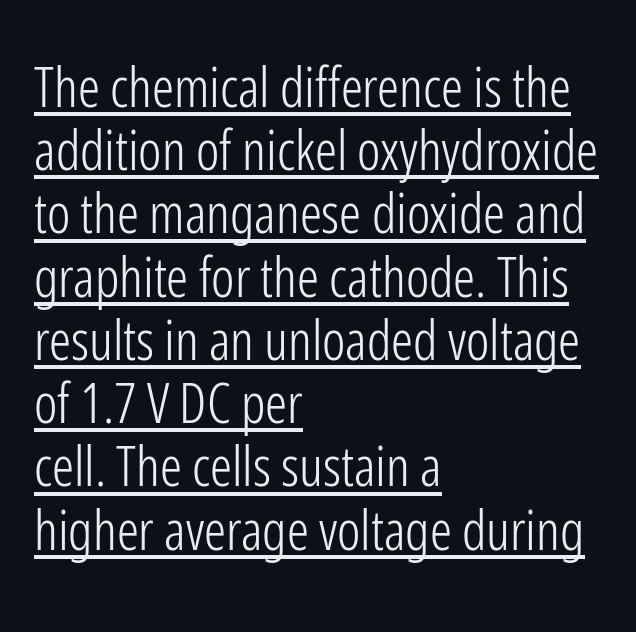
Is there much room between lines? No — they nearly touch. Check where the strokes stop: nothing finishes them off — pure sans. Ink coverage per letter is moderate at most. The words here are underlined.
